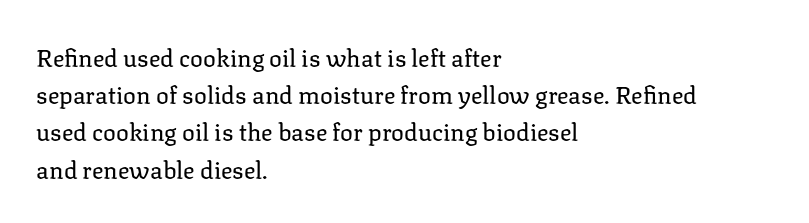
The image shows 24 px text type, upright; set left-aligned, normal line spacing (1.55x), normal letter spacing, not underlined.
